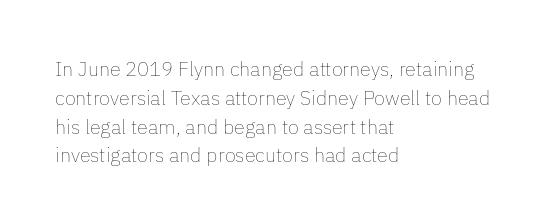
Vertical strokes here are truly vertical. The typesetting does not lean heavy: it is not bold. These lines keep a tight, regular rhythm from letter to letter. Anything drawn beneath the words? Only blank space. The designer left line spacing at the default. Caption: multi-line text, flush left, ragged right.
